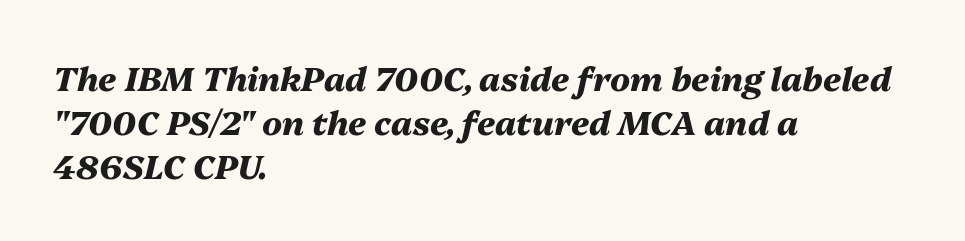
Q: Is the text bold? A: Yes.
Q: Is the text italic (slanted)? A: Yes, it leans right by about 13 degrees.
Q: Is the text underlined? A: No.
Q: How is the paragraph aligned? A: Left-aligned.
Q: Is the spacing between letters normal or unusually wide? A: Normal.
Q: Is the spacing between lines tight, normal or loose? A: Normal.
Q: Width (condensed, normal, or wide)? A: Normal.
Q: Stroke contrast? A: Medium.
Q: x-height? A: Medium.
Q: Monospaced? A: No.
